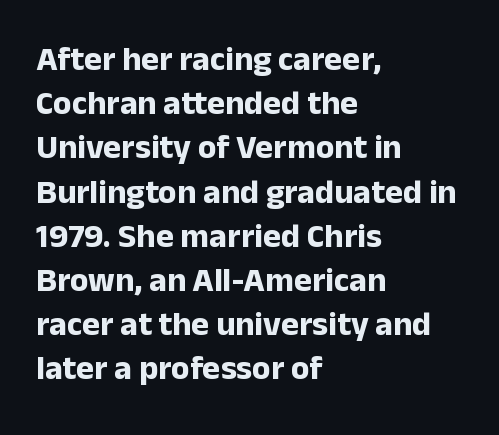
The image shows 34 px bold sans-serif type, upright; set left-aligned, normal line spacing (1.3x), normal letter spacing, not underlined; low stroke contrast and a medium x-height.
